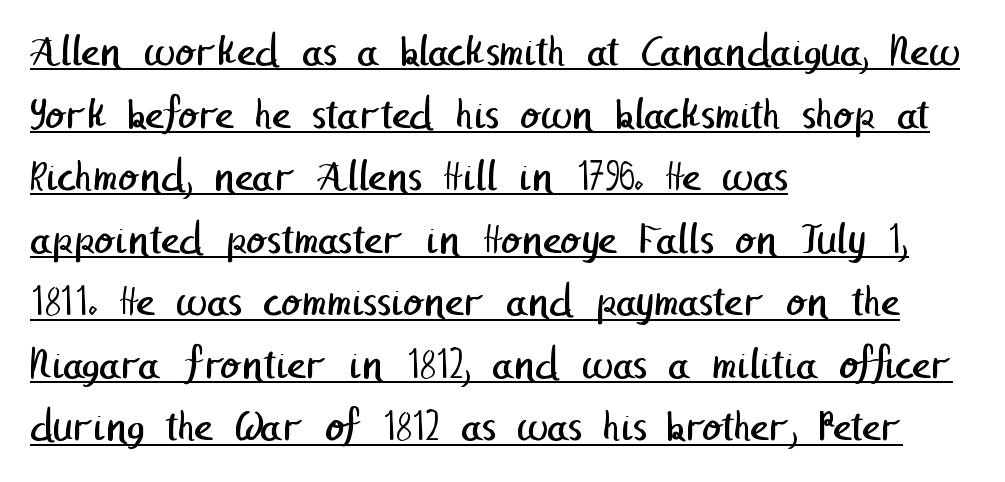
Students, note that the glyphs here touch the page at normal intervals. Quick note: underline on. Summary of vertical rhythm: regular, with standard interline spacing. The characters display no serif detailing; their extremities are plain. This is not heavy type; no bold has been used. A student would call this left alignment; a typographer would say flush left, rag right.
